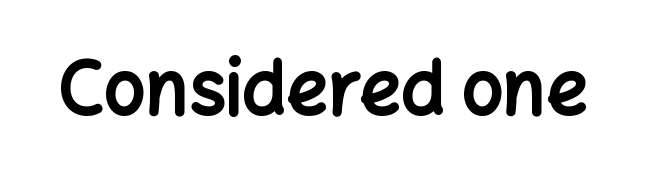
Q: Is the text bold? A: Yes.
Q: Is the text italic (slanted)? A: No, it is upright.
Q: Is the typeface a serif or a sans-serif typeface? A: Sans-serif.
Q: Is the text underlined? A: No.
Q: Is the spacing between letters normal or unusually wide? A: Normal.
Q: Width (condensed, normal, or wide)? A: Normal.
Q: Stroke contrast? A: Low.
Q: x-height? A: Medium.
Q: Monospaced? A: No.
